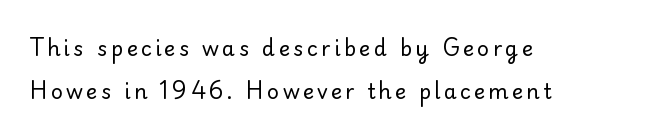
Stems here are at most as thick as an everyday book face. The rendering anchors every line to the left-hand side. Rows of type keep a wide berth in the vertical direction. Vertical strokes here are truly vertical. Underlining? Definitely not there.
